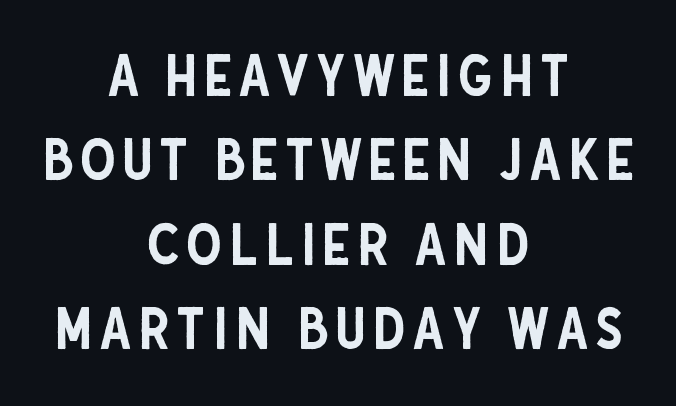
Q: Is the text italic (slanted)? A: No, it is upright.
Q: Is the typeface a serif or a sans-serif typeface? A: Sans-serif.
Q: Is the text underlined? A: No.
Q: How is the paragraph aligned? A: Centered.
Q: Is the spacing between lines tight, normal or loose? A: Normal.
Q: Width (condensed, normal, or wide)? A: Condensed.
Q: Stroke contrast? A: Low.
Q: x-height? A: Large.
Q: Monospaced? A: No.
